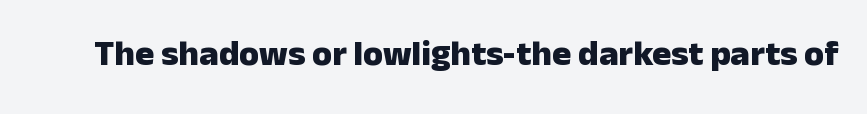
Look at the tracking — it's just the regular setting, nothing added. The strip under each line holds only bare page. Italic? Not at all — the glyphs are vertical. Are there feet on the stems? There aren't — it's a sans. The rendering uses natural spacing where letterforms have individual widths. Strong, thick strokes mark this as bold type.
